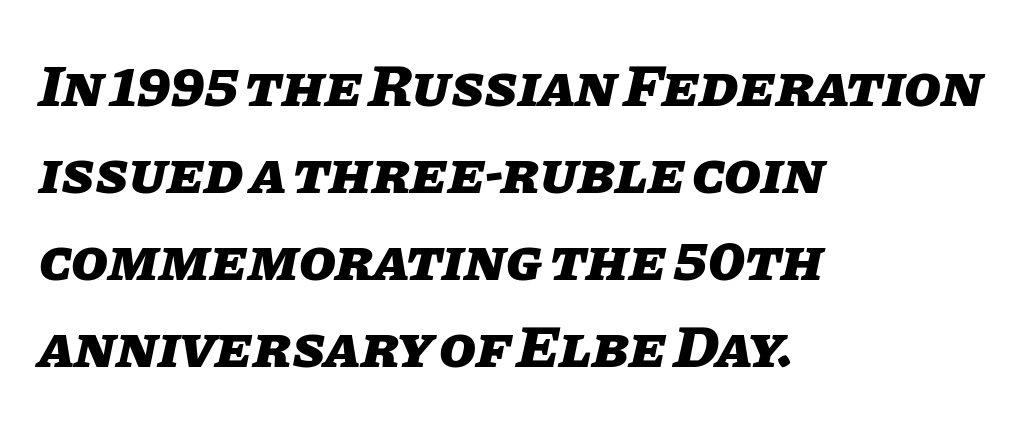
Looks like regular typesetting: each glyph gets only the width it needs. Nobody touched the tracking dial on this one. A bare baseline throughout the passage. Caption: multi-line text, flush left, ragged right.
